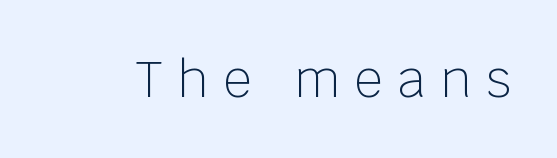
{"serif": "no", "italic": "no", "bold": "no", "weight": "light", "width": "normal", "stroke_contrast": "low", "x_height": "large", "monospaced": "no", "underline": "no", "letter_spacing": "wide", "letter_spacing_em": 0.3, "glyph_px": 50}
